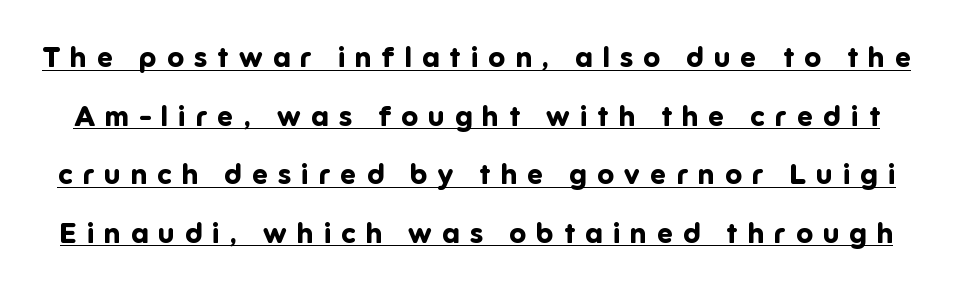
In designer terms, the underline attribute is active on this setting. If you measured baseline to baseline, you'd find a long distance. Look at the bottom of the vertical strokes: they stop flat, with no serifs. Does extra space separate the letters? Yes, quite a lot of it. Proportional: the letters do not fall into vertical columns.
